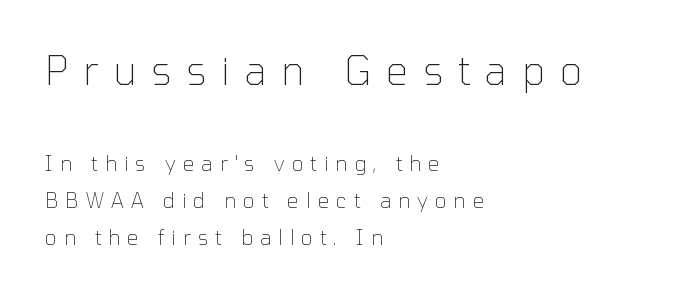
Q: Is the text bold? A: No.
Q: Is the text italic (slanted)? A: No, it is upright.
Q: Is the typeface a serif or a sans-serif typeface? A: Sans-serif.
Q: Is the text underlined? A: No.
Q: How is the paragraph aligned? A: Left-aligned.
Q: Is the spacing between letters normal or unusually wide? A: Unusually wide.
Q: Which block of text is set in a larger size, the first (top) or the second (bottom)? A: The first (top) one.
Q: Width (condensed, normal, or wide)? A: Normal.
Q: Stroke contrast? A: Low.
Q: x-height? A: Medium.
Q: Monospaced? A: No.
